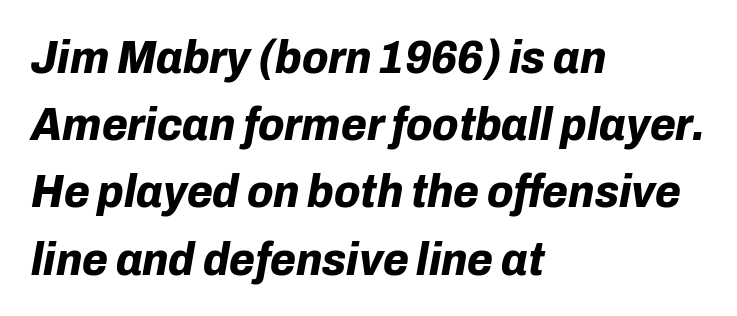
You could call the tracking neutral — neither tight nor loose. When letters slant like this, we call the style italic. Notice how the passage keeps a crisp vertical edge on the left only. Look at the stroke-to-counter ratio: heavy, a bold. Spacing verdict: proportional, widths tailored to each character. Unmarked baselines from the first word to the last.
